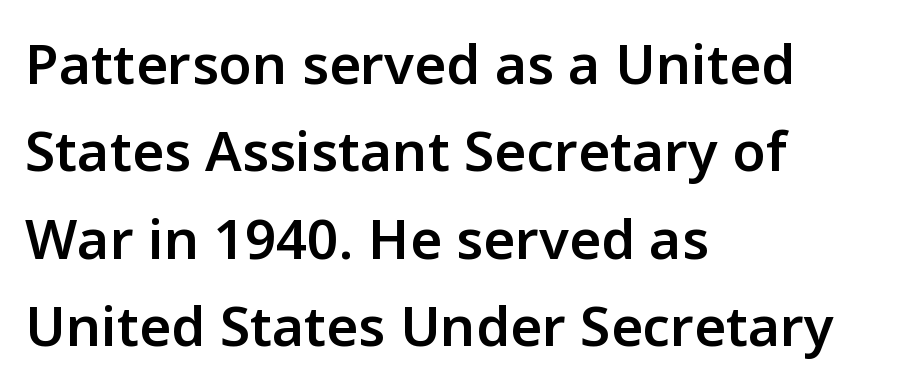
Q: Is the text bold? A: Semi-bold.
Q: Is the text italic (slanted)? A: No, it is upright.
Q: Is the typeface a serif or a sans-serif typeface? A: Sans-serif.
Q: Is the text underlined? A: No.
Q: How is the paragraph aligned? A: Left-aligned.
Q: Is the spacing between letters normal or unusually wide? A: Normal.
Q: Is the spacing between lines tight, normal or loose? A: Normal.
Q: Width (condensed, normal, or wide)? A: Normal.
Q: Stroke contrast? A: Low.
Q: x-height? A: Medium.
Q: Monospaced? A: No.
